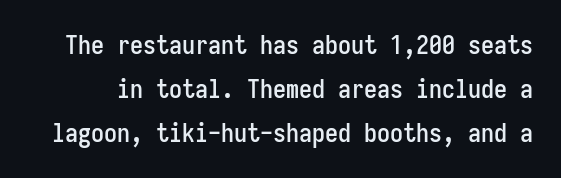
{"italic": "no", "underline": "no", "line_spacing": "normal", "line_spacing_ratio": 1.69, "letter_spacing": "normal", "letter_spacing_em": 0.0, "glyph_px": 26}
